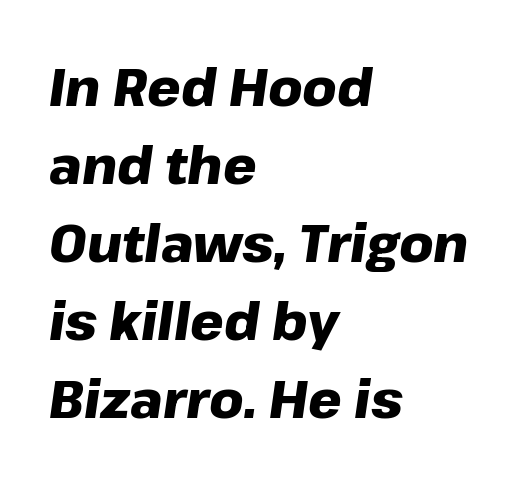
Is the type bold? Yes — the strokes are clearly thick and heavy. Proportional: the letters do not fall into vertical columns. Each word holds together tightly as a unit, with standard inter-letter gaps. Vertical spacing — default. Descender tails drop into unmarked territory. Observe the lean: these are italic letterforms.
